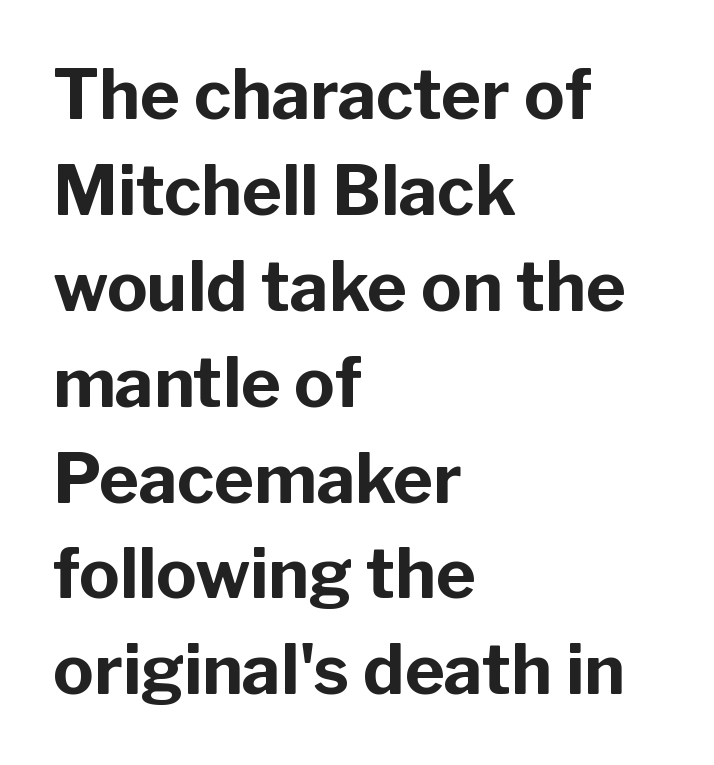
{"serif": "no", "italic": "no", "bold": "yes", "weight": "bold", "width": "normal", "stroke_contrast": "low", "x_height": "medium", "monospaced": "no", "underline": "no", "align": "left", "line_spacing": "normal", "line_spacing_ratio": 1.41, "letter_spacing": "normal", "letter_spacing_em": 0.0, "glyph_px": 68}
